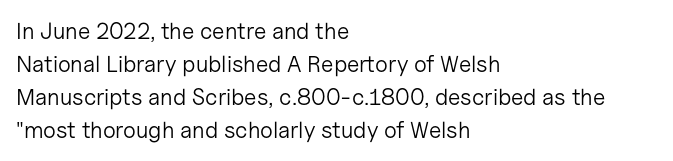
Does extra space separate the letters? No, they use regular spacing. The rendering anchors every line to the left-hand side. The axis of the letterforms is exactly vertical. These lines sit exactly where default settings would place them. Ink coverage per letter is moderate at most. Bare-footed words on every line.
